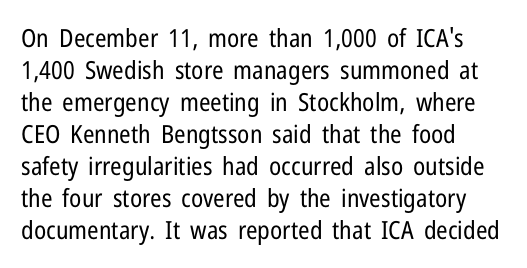
Q: Is the text bold? A: No.
Q: Is the text italic (slanted)? A: No, it is upright.
Q: Is the text underlined? A: No.
Q: How is the paragraph aligned? A: Left-aligned.
Q: Is the spacing between letters normal or unusually wide? A: Normal.
Q: Is the spacing between lines tight, normal or loose? A: Normal.
